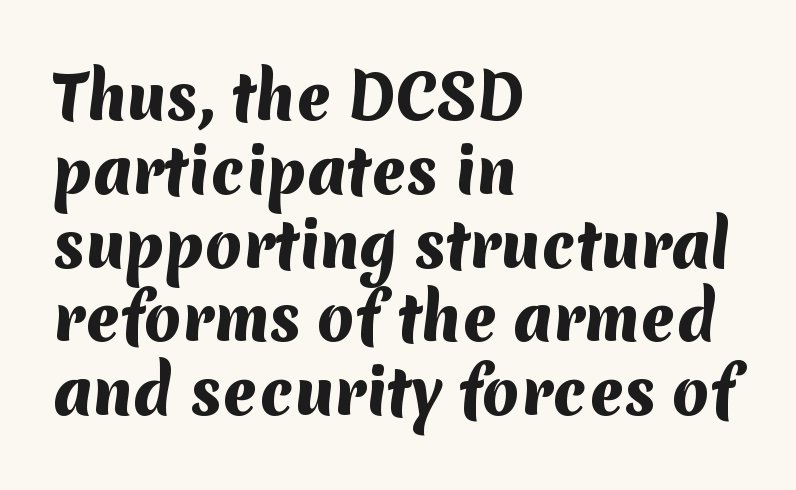
{"serif": "no", "bold": "yes", "weight": "heavy", "width": "normal", "stroke_contrast": "medium", "x_height": "medium", "monospaced": "no", "underline": "no", "align": "left", "line_spacing_ratio": 1.23, "letter_spacing": "normal", "letter_spacing_em": 0.0, "glyph_px": 60}
